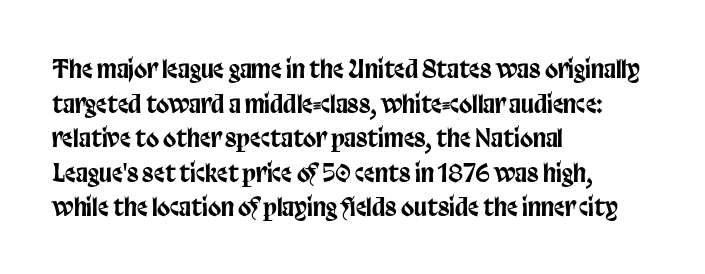
{"italic": "no", "underline": "no", "align": "left", "line_spacing": "normal", "line_spacing_ratio": 1.44, "letter_spacing": "normal", "letter_spacing_em": 0.0, "glyph_px": 24}
